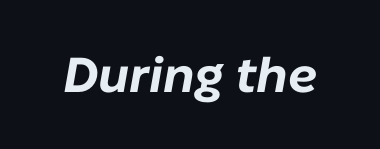
Q: Is the text bold? A: Yes.
Q: Is the text italic (slanted)? A: Yes, it leans right by about 10 degrees.
Q: Is the text underlined? A: No.
Q: Is the spacing between letters normal or unusually wide? A: Normal.
Q: Width (condensed, normal, or wide)? A: Normal.
Q: Stroke contrast? A: Low.
Q: x-height? A: Medium.
Q: Monospaced? A: No.
